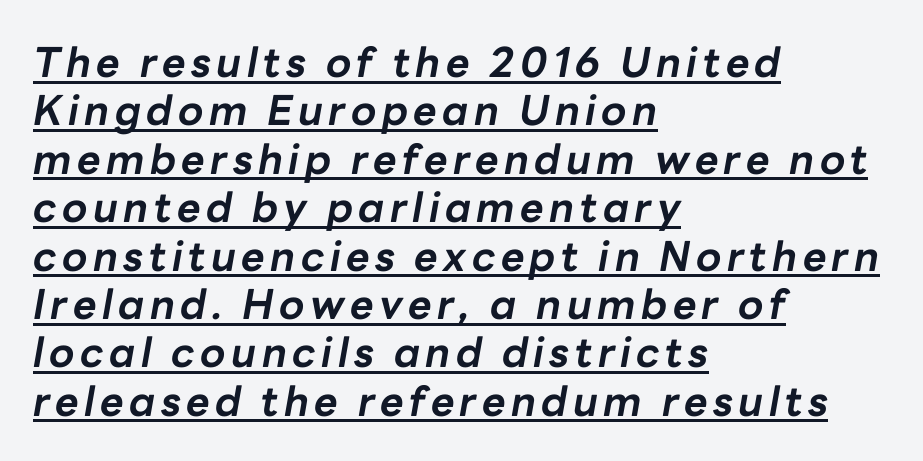
These words are printed bold, with thick strokes throughout. Which margin do the lines hug? The left one — the right edge is uneven. Varying glyph widths throughout — classic text-font behaviour. Honestly, the underline is the first thing you notice here. There's an unmistakable incline to the writing here.
